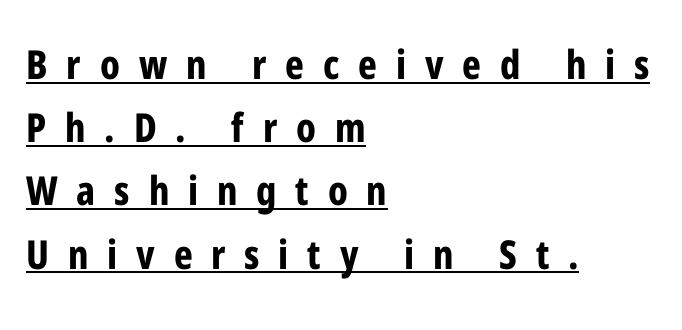
Plenty of ink on the page — the face is bold. Interline gaps are of average width in this sample. Here the glyphs are tracked loosely, breaking word shapes into spaced letters. The specimen includes a rule beneath the text block's lines.
